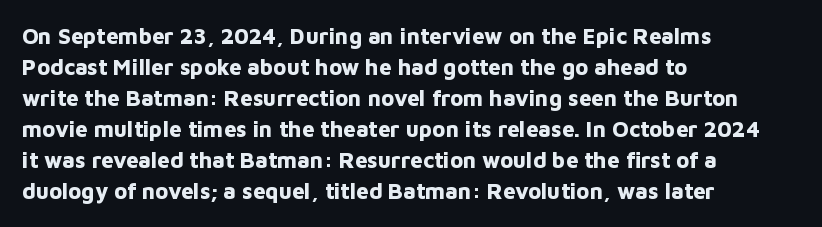
The image shows 22 px bold type, upright; set left-aligned, normal line spacing (1.41x), normal letter spacing, not underlined.
